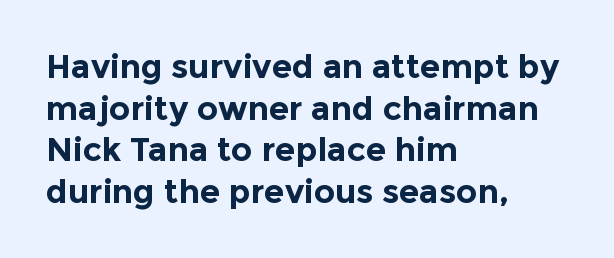
The image shows 33 px bold sans-serif type, upright; set left-aligned, normal line spacing (1.26x), normal letter spacing, not underlined; a medium x-height.
